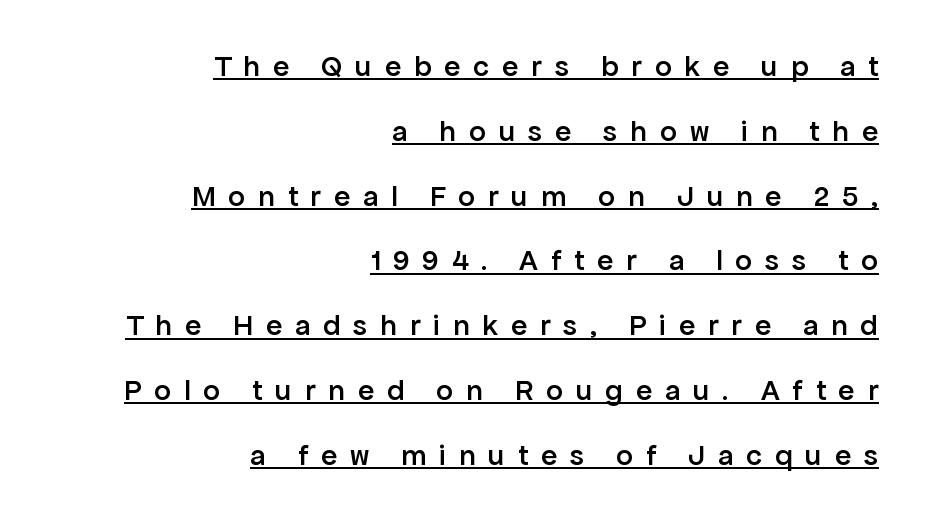
Do the characters align in a grid? No, the font is proportional. Tall strokes in this sample are plumb rather than angled. Casual observation: everything's shoved over to the right. Check where the strokes stop: nothing finishes them off — pure sans.
